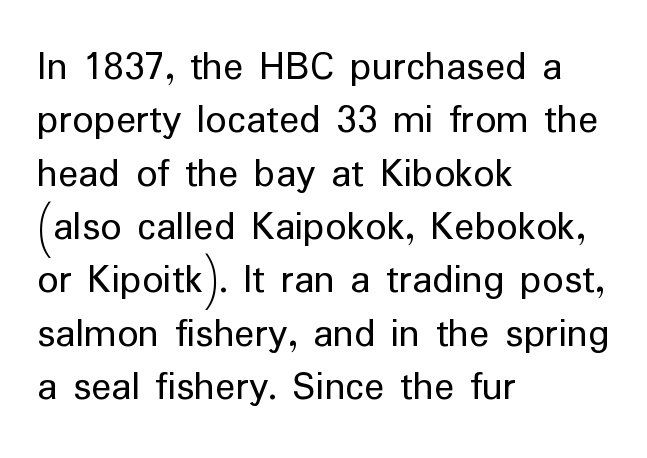
Varying glyph widths throughout — classic text-font behaviour. Bare-footed words on every line. One glance says typical: line gaps are just what's usual. Stems and bowls with no extra thickness — not bold. Reading down the block, your eye returns to a fixed left position each line. The passage shown has conventional tracking throughout.
